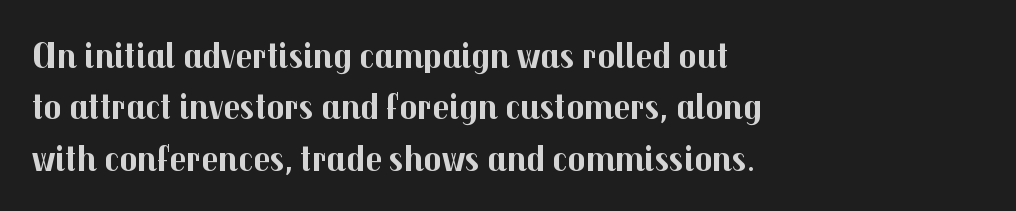
The image shows 37 px bold sans-serif type, upright; set left-aligned, normal line spacing (1.39x), normal letter spacing, not underlined; medium stroke contrast and a medium x-height.
